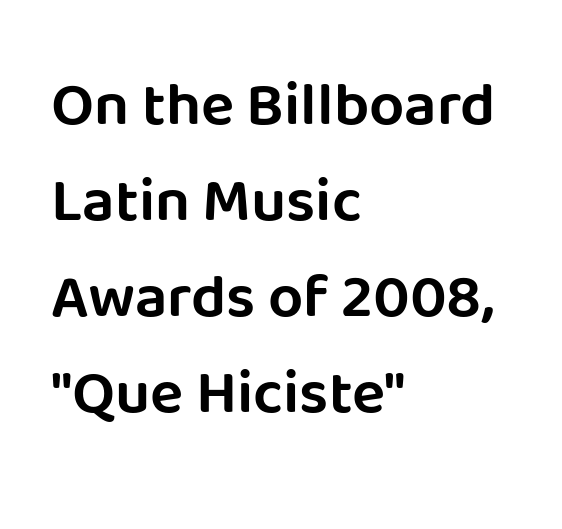
Q: Is the text italic (slanted)? A: No, it is upright.
Q: Is the typeface a serif or a sans-serif typeface? A: Sans-serif.
Q: Is the text underlined? A: No.
Q: How is the paragraph aligned? A: Left-aligned.
Q: Is the spacing between letters normal or unusually wide? A: Normal.
Q: Is the spacing between lines tight, normal or loose? A: Normal.
Q: Width (condensed, normal, or wide)? A: Normal.
Q: Stroke contrast? A: Low.
Q: x-height? A: Large.
Q: Monospaced? A: No.
